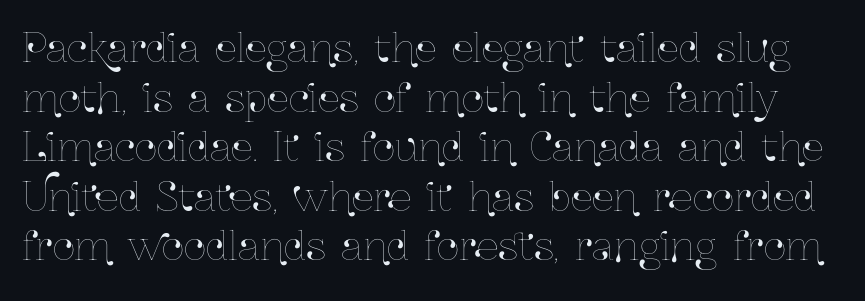
{"italic": "no", "width": "condensed", "stroke_contrast": "low", "x_height": "medium", "monospaced": "no", "underline": "no", "line_spacing": "normal", "line_spacing_ratio": 1.27, "letter_spacing": "normal", "letter_spacing_em": 0.0, "glyph_px": 39}
